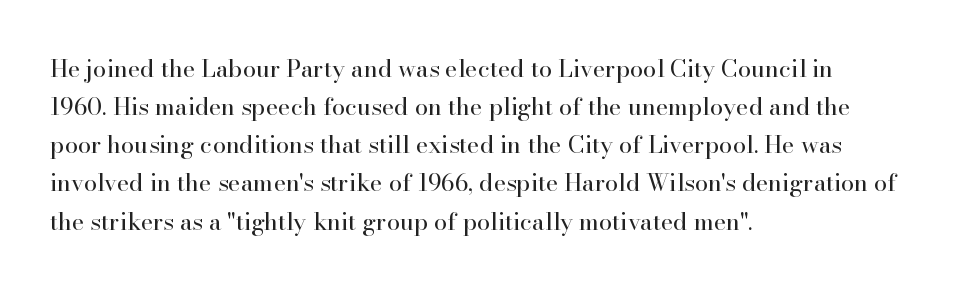
Is there much room between lines? A standard amount, neither cramped nor airy. A roman cut, with each character standing at attention. How are the letters spaced? Ordinarily, with no added tracking. This rendering features lettering with no underline. The paragraph shown leans on its left margin. The weight tops out at a normal text grade.
